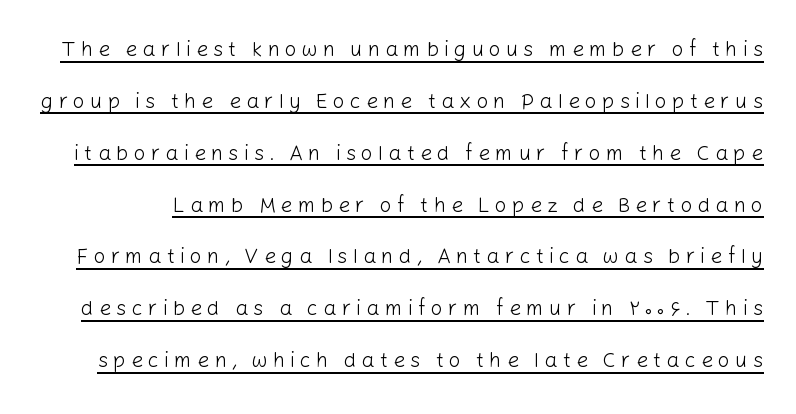
{"italic": "no", "bold": "no", "underline": "yes", "line_spacing": "loose", "line_spacing_ratio": 2.47, "letter_spacing": "wide", "letter_spacing_em": 0.24, "glyph_px": 21}
